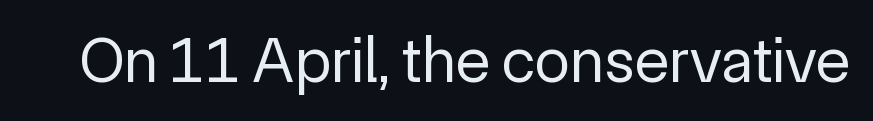
The image shows 64 px regular-weight sans-serif type, upright; set normal letter spacing, not underlined; a medium x-height.
